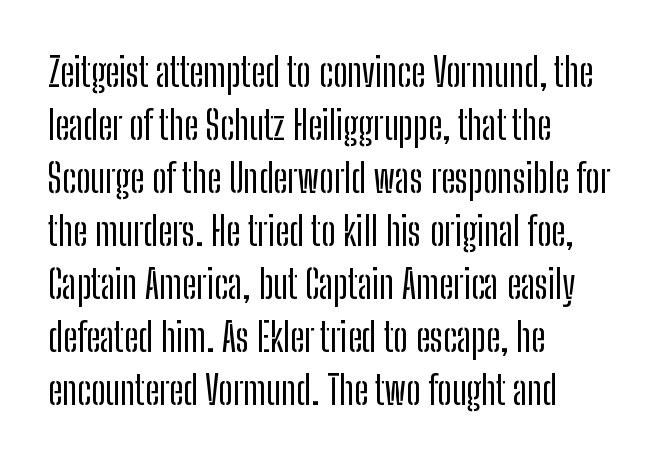
The image shows 39 px condensed sans-serif type, upright; set left-aligned, normal line spacing (1.36x), normal letter spacing, not underlined; low stroke contrast and a medium x-height.
